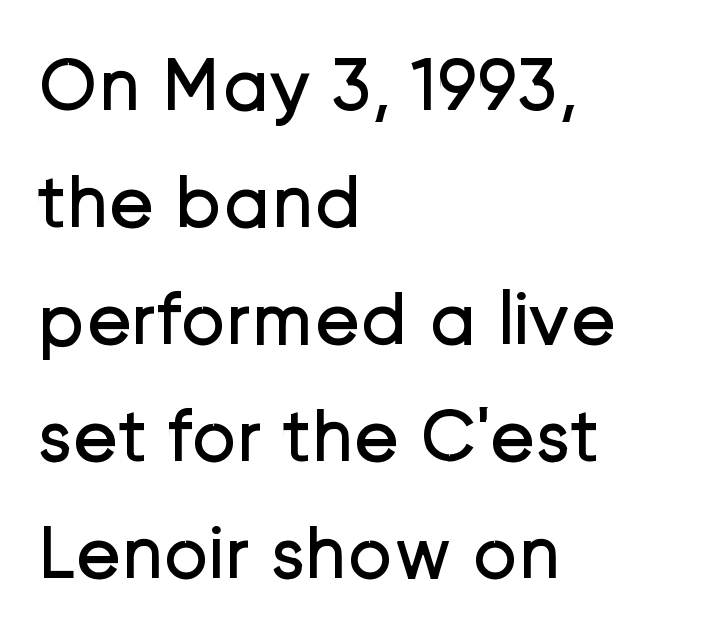
The image shows 76 px regular-weight sans-serif type, upright; set left-aligned, normal line spacing (1.54x), normal letter spacing, not underlined; low stroke contrast and a medium x-height.
